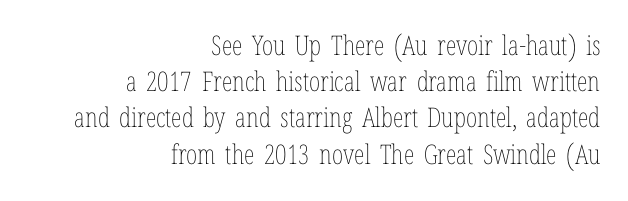
Q: Is the text bold? A: No.
Q: Is the text italic (slanted)? A: No, it is upright.
Q: Is the text underlined? A: No.
Q: How is the paragraph aligned? A: Right-aligned.
Q: Is the spacing between letters normal or unusually wide? A: Normal.
Q: Is the spacing between lines tight, normal or loose? A: Normal.
